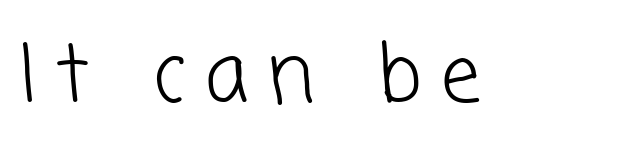
The image shows 79 px light sans-serif type; set unusually wide letter spacing (+0.24 em), not underlined; low stroke contrast and a medium x-height.
